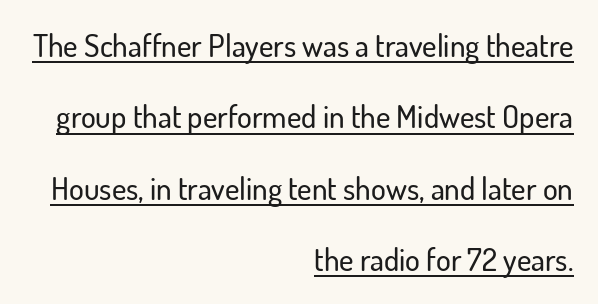
Observe the absence of serifs on each vertical stroke in this sample. Is there any slant? The stems are plumb. Look at the tracking — it's just the regular setting, nothing added. Note the varied advance widths — an 'i' is clearly narrower than an 'm'. Underline: present.
